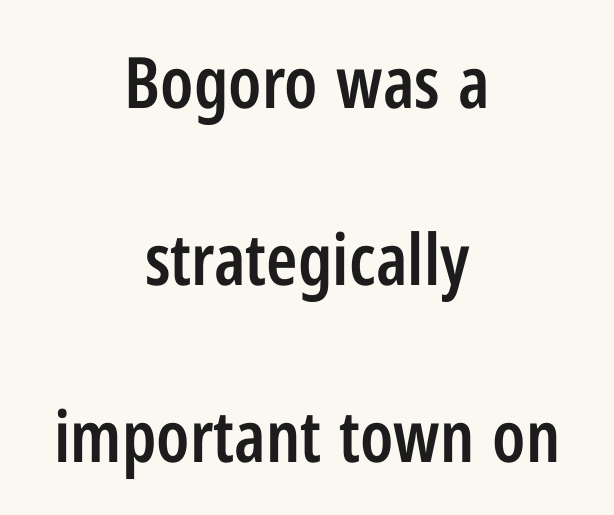
{"serif": "no", "italic": "no", "bold": "semi", "weight": "semibold", "width": "condensed", "stroke_contrast": "low", "x_height": "medium", "monospaced": "no", "underline": "no", "align": "center", "line_spacing": "loose", "line_spacing_ratio": 2.49, "letter_spacing": "normal", "letter_spacing_em": 0.0, "glyph_px": 71}
